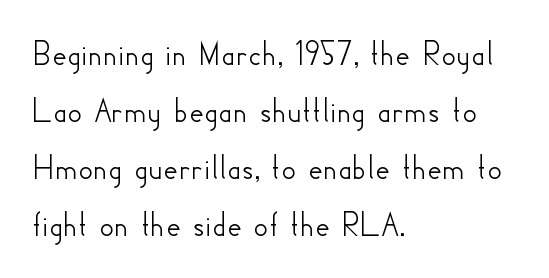
This sample has the flowing, uneven cadence of proportional lettering. The specimen reads as upright at a glance. Standard letterfit; no display-style spreading of the glyphs. Leftover space on each line is placed entirely after the last word. Plain, unruled lines of type.
